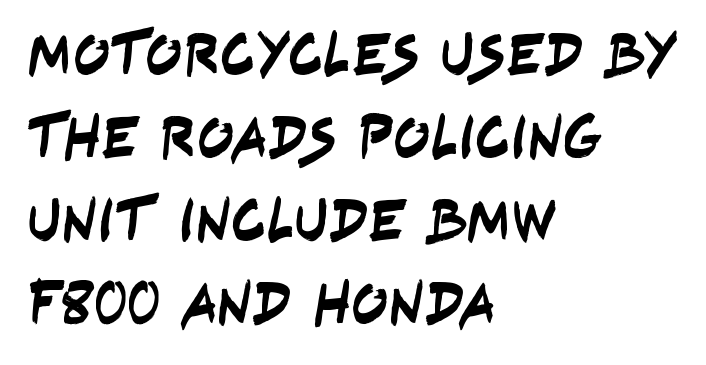
{"serif": "no", "width": "condensed", "stroke_contrast": "low", "x_height": "large", "monospaced": "no", "underline": "no", "align": "left", "line_spacing": "normal", "line_spacing_ratio": 1.36, "letter_spacing": "normal", "letter_spacing_em": 0.0, "glyph_px": 61}
